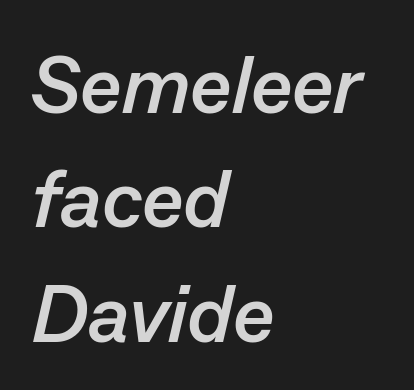
Thick stems and heavy bowls — unmistakably bold. A typesetter would call this proportional, since set widths differ per character. Caption: standard tracking, unaltered. In terms of posture, this sample is oblique. Regarding leading, the lines here are spaced in the standard way.
